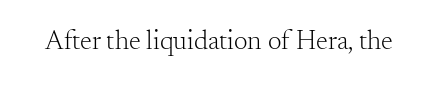
Has an underline been added? It has not. The type is set solid horizontally, with unmodified tracking. The characters are drawn with everyday or finer stroke widths. Every character sits straight up, as roman type does.
